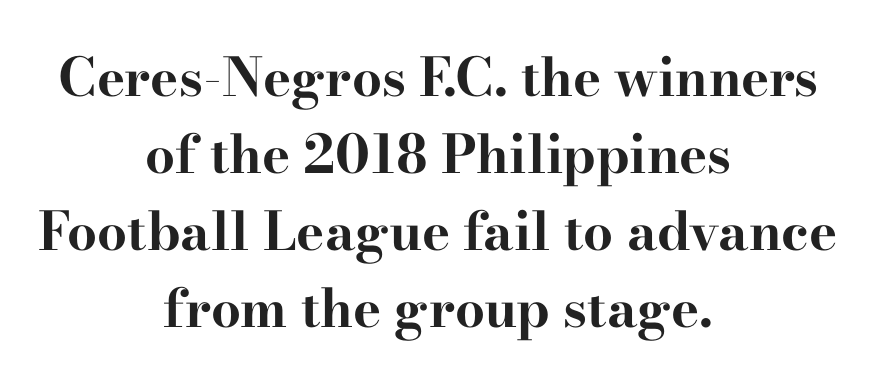
{"serif": "yes", "italic": "no", "bold": "yes", "weight": "bold", "width": "wide", "stroke_contrast": "high", "x_height": "small", "monospaced": "no", "underline": "no", "align": "center", "line_spacing": "normal", "line_spacing_ratio": 1.45, "letter_spacing": "normal", "letter_spacing_em": 0.0, "glyph_px": 53}
